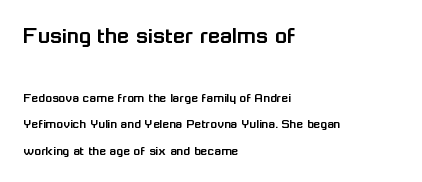
{"italic": "no", "underline": "no", "align": "left", "line_spacing": "loose", "line_spacing_ratio": 1.91, "letter_spacing": "normal", "letter_spacing_em": 0.0, "larger_block": "first", "size_ratio": 1.79, "glyph_px": 25}
